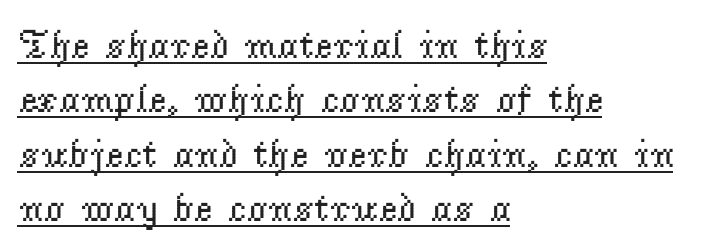
{"serif": "yes", "italic": "no", "bold": "no", "weight": "regular", "width": "normal", "stroke_contrast": "low", "x_height": "small", "monospaced": "no", "underline": "yes", "align": "left", "line_spacing": "normal", "line_spacing_ratio": 1.36, "letter_spacing": "normal", "letter_spacing_em": 0.0, "glyph_px": 40}
